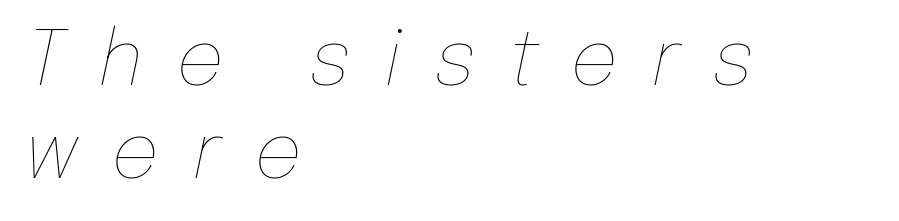
This rendering uses left alignment, leaving the right contour irregular. Vertical stems look standard width or narrower in stroke. The line texture is sparse and dotted thanks to wide tracking. Descenders hang freely into open space.
